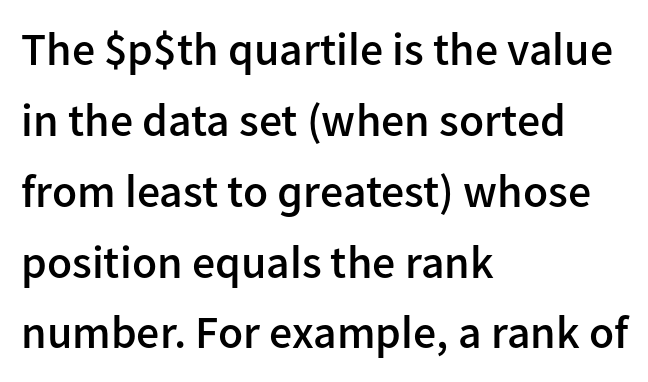
Q: Is the text bold? A: Semi-bold.
Q: Is the text italic (slanted)? A: No, it is upright.
Q: Is the typeface a serif or a sans-serif typeface? A: Sans-serif.
Q: Is the text underlined? A: No.
Q: How is the paragraph aligned? A: Left-aligned.
Q: Is the spacing between letters normal or unusually wide? A: Normal.
Q: Is the spacing between lines tight, normal or loose? A: Normal.
Q: Width (condensed, normal, or wide)? A: Normal.
Q: Stroke contrast? A: Low.
Q: x-height? A: Medium.
Q: Monospaced? A: No.
